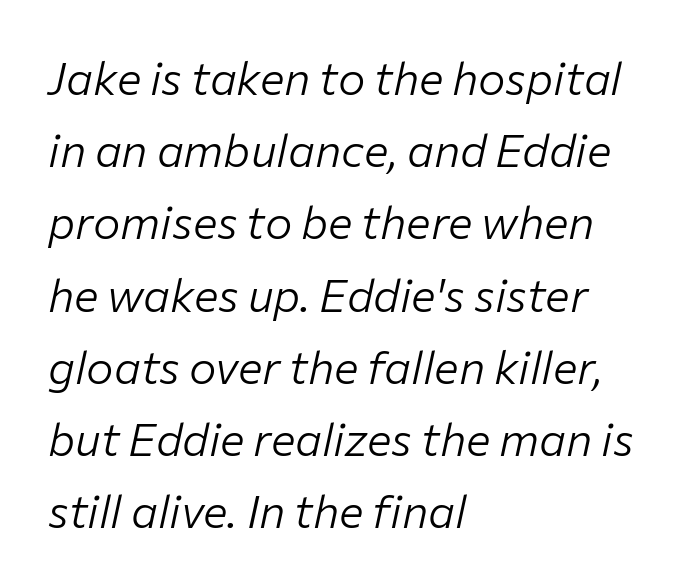
{"italic": "yes", "lean": "right", "slant_degrees": 12, "bold": "no", "weight": "light", "width": "normal", "stroke_contrast": "low", "x_height": "medium", "monospaced": "no", "underline": "no", "align": "left", "line_spacing": "normal", "line_spacing_ratio": 1.57, "letter_spacing": "normal", "letter_spacing_em": 0.0, "glyph_px": 46}
